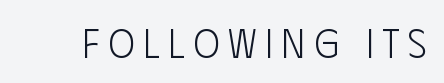
The image shows 40 px light, condensed sans-serif type, upright; set unusually wide letter spacing (+0.21 em), not underlined; low stroke contrast and a large x-height.
